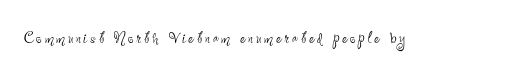
{"bold": "no", "underline": "no", "glyph_px": 20}
